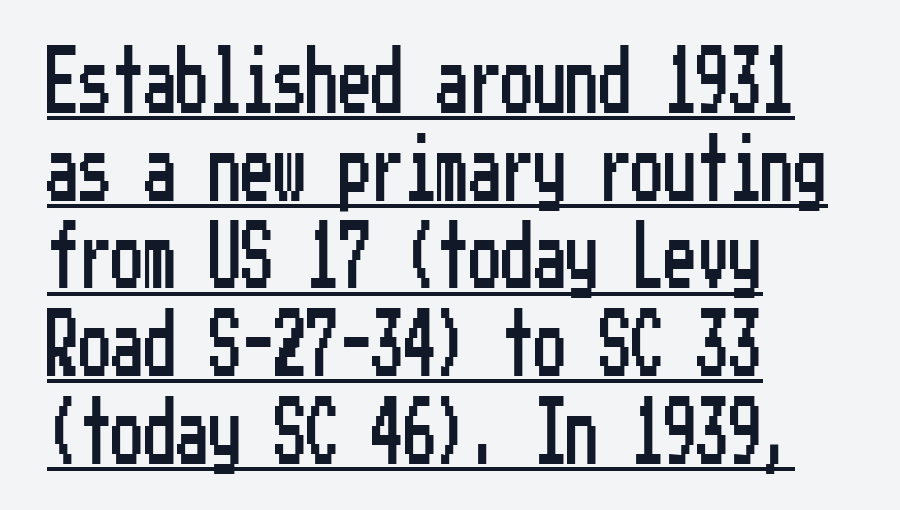
Q: Is the text italic (slanted)? A: No, it is upright.
Q: Is the typeface a serif or a sans-serif typeface? A: Sans-serif.
Q: Is the text underlined? A: Yes.
Q: How is the paragraph aligned? A: Left-aligned.
Q: Is the spacing between letters normal or unusually wide? A: Normal.
Q: Is the spacing between lines tight, normal or loose? A: Normal.
Q: Width (condensed, normal, or wide)? A: Condensed.
Q: Stroke contrast? A: Low.
Q: x-height? A: Medium.
